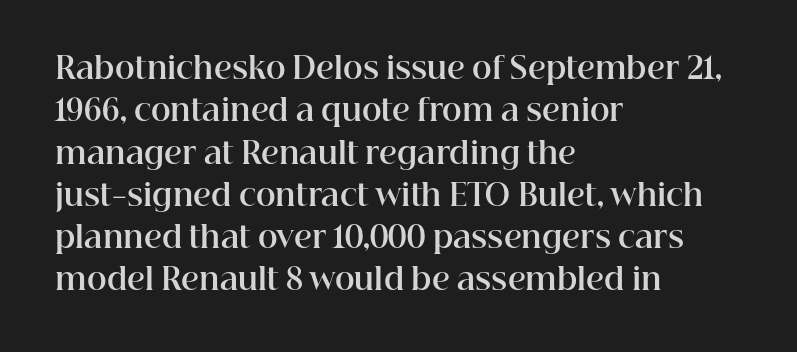
{"serif": "yes", "italic": "no", "bold": "yes", "weight": "bold", "width": "normal", "stroke_contrast": "high", "x_height": "medium", "monospaced": "no", "underline": "no", "align": "left", "line_spacing": "normal", "line_spacing_ratio": 1.41, "letter_spacing": "normal", "letter_spacing_em": 0.0, "glyph_px": 30}
